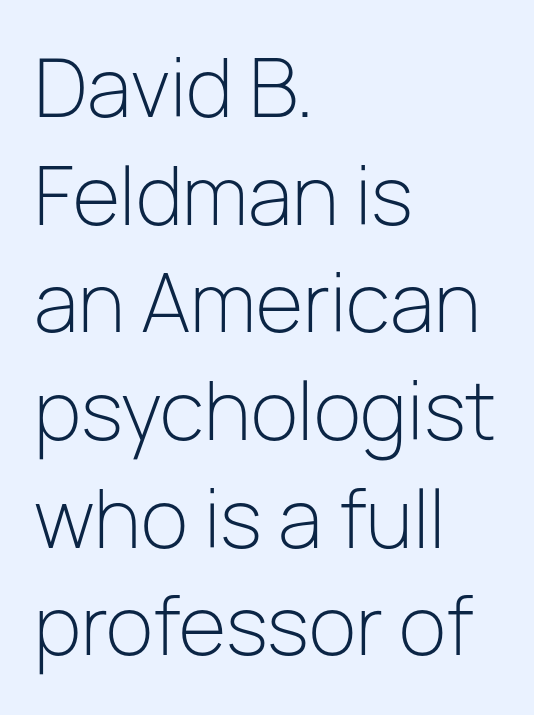
Q: Is the text bold? A: No.
Q: Is the text italic (slanted)? A: No, it is upright.
Q: Is the typeface a serif or a sans-serif typeface? A: Sans-serif.
Q: Is the text underlined? A: No.
Q: How is the paragraph aligned? A: Left-aligned.
Q: Is the spacing between letters normal or unusually wide? A: Normal.
Q: Is the spacing between lines tight, normal or loose? A: Normal.
Q: Width (condensed, normal, or wide)? A: Normal.
Q: Stroke contrast? A: Low.
Q: x-height? A: Medium.
Q: Monospaced? A: No.
